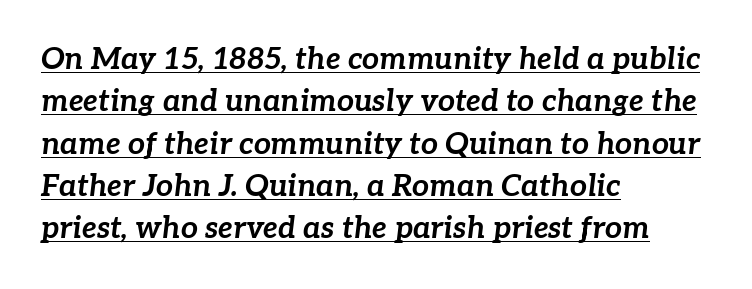
The image shows 30 px bold type, italic (leaning right); set left-aligned, normal line spacing (1.41x), normal letter spacing, underlined; low stroke contrast and a medium x-height.
